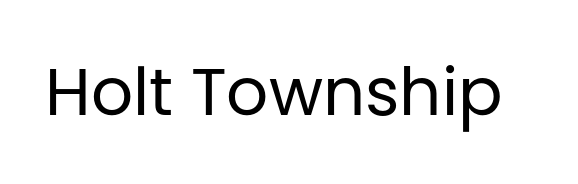
{"serif": "no", "italic": "no", "bold": "no", "weight": "regular", "width": "normal", "stroke_contrast": "low", "x_height": "large", "monospaced": "no", "underline": "no", "letter_spacing": "normal", "letter_spacing_em": 0.0, "glyph_px": 66}
